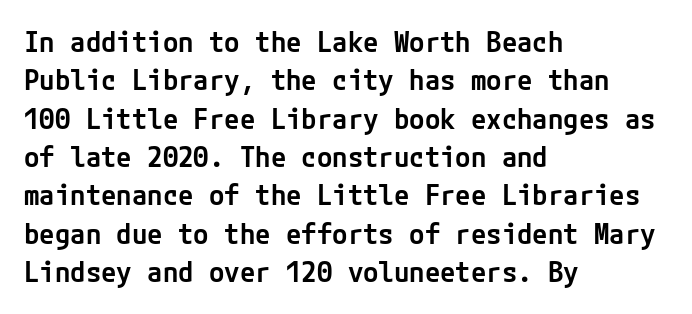
Q: Is the text bold? A: Semi-bold.
Q: Is the text italic (slanted)? A: No, it is upright.
Q: Is the typeface a serif or a sans-serif typeface? A: Sans-serif.
Q: Is the text underlined? A: No.
Q: How is the paragraph aligned? A: Left-aligned.
Q: Is the spacing between letters normal or unusually wide? A: Normal.
Q: Is the spacing between lines tight, normal or loose? A: Normal.
Q: Width (condensed, normal, or wide)? A: Normal.
Q: Stroke contrast? A: Low.
Q: x-height? A: Medium.
